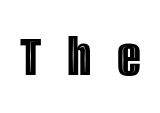
The image shows 62 px condensed type, upright; set unusually wide letter spacing (+0.42 em), not underlined; a large x-height.
